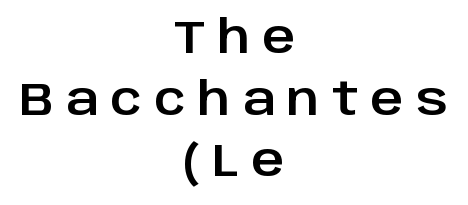
Q: Is the text italic (slanted)? A: No, it is upright.
Q: Is the typeface a serif or a sans-serif typeface? A: Sans-serif.
Q: Is the text underlined? A: No.
Q: How is the paragraph aligned? A: Centered.
Q: Is the spacing between letters normal or unusually wide? A: Unusually wide.
Q: Is the spacing between lines tight, normal or loose? A: Normal.
Q: Width (condensed, normal, or wide)? A: Normal.
Q: Stroke contrast? A: Low.
Q: x-height? A: Large.
Q: Monospaced? A: No.
